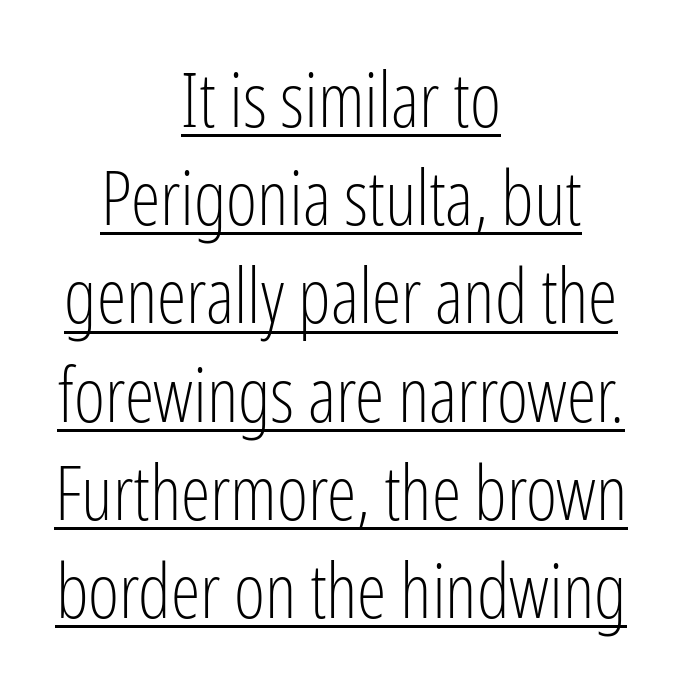
Glance below the letters and you will spot a drawn line. Horizontal bands of white between lines are of average thickness. The typesetter chose a symmetrical, centered arrangement here. The rendering uses natural spacing where letterforms have individual widths. In terms of letterform style, serifs are entirely absent. Default kerning and tracking; the words read as compact shapes.
